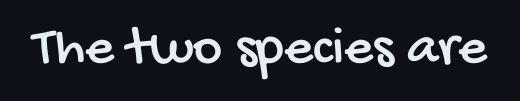
{"serif": "no", "width": "condensed", "stroke_contrast": "low", "x_height": "large", "monospaced": "no", "underline": "no", "letter_spacing": "normal", "letter_spacing_em": 0.0, "glyph_px": 56}
